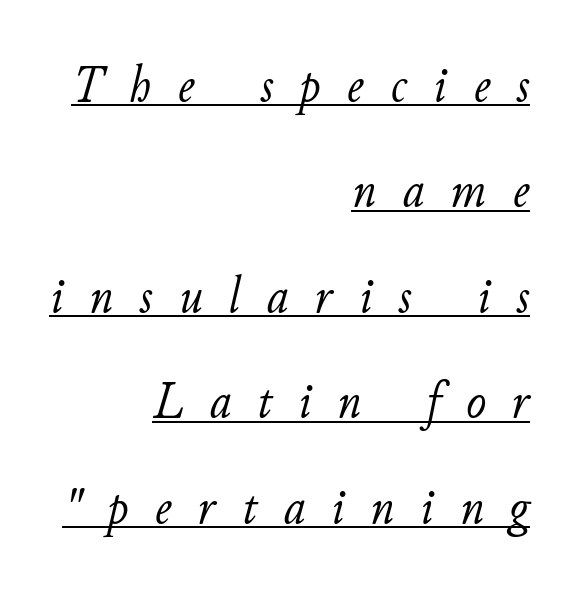
The image shows 53 px light type, italic (leaning right); set right-aligned, loose line spacing (1.99x), unusually wide letter spacing (+0.5 em), underlined; low stroke contrast and a small x-height.
